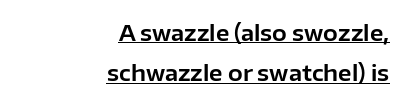
The image shows 22 px text type, upright; set right-aligned, line spacing 1.83x, normal letter spacing, underlined.
